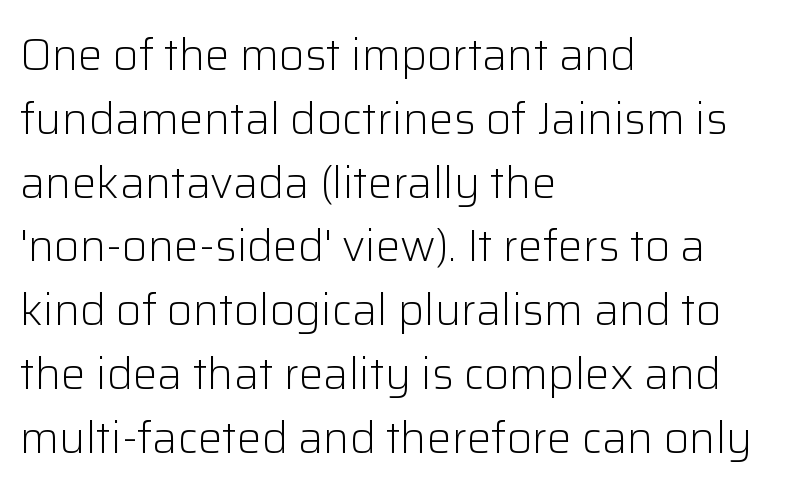
Q: Is the text bold? A: No.
Q: Is the text italic (slanted)? A: No, it is upright.
Q: Is the typeface a serif or a sans-serif typeface? A: Sans-serif.
Q: Is the text underlined? A: No.
Q: How is the paragraph aligned? A: Left-aligned.
Q: Is the spacing between letters normal or unusually wide? A: Normal.
Q: Is the spacing between lines tight, normal or loose? A: Normal.
Q: Width (condensed, normal, or wide)? A: Normal.
Q: Stroke contrast? A: Low.
Q: x-height? A: Medium.
Q: Monospaced? A: No.
